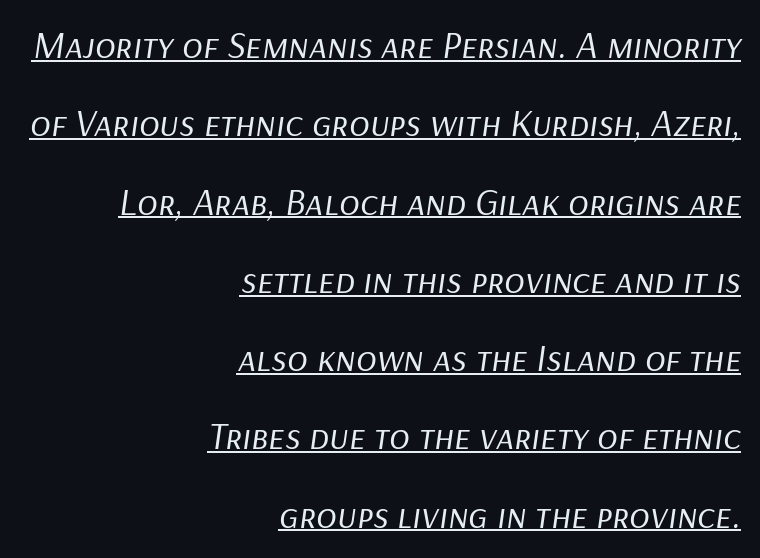
{"italic": "yes", "lean": "right", "slant_degrees": 9, "bold": "no", "weight": "regular", "width": "normal", "stroke_contrast": "low", "x_height": "medium", "monospaced": "no", "underline": "yes", "align": "right", "line_spacing": "loose", "line_spacing_ratio": 2.06, "letter_spacing": "normal", "letter_spacing_em": 0.0, "glyph_px": 38}
